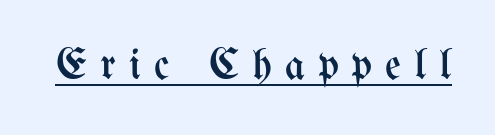
Is there any slant? The stems are plumb. Caption: expanded tracking, letters set apart. Proportional: the letters do not fall into vertical columns. Glance below the letters and you will spot a drawn line.
